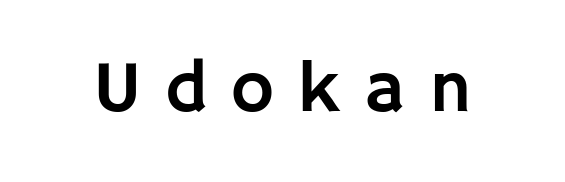
Typographically, this falls in the sans-serif category. The rendering uses natural spacing where letterforms have individual widths. The gap between lines stays unmarked. In terms of letterspacing, this is a distinctly airy, spread setting. Quick note: not italic, upright.
